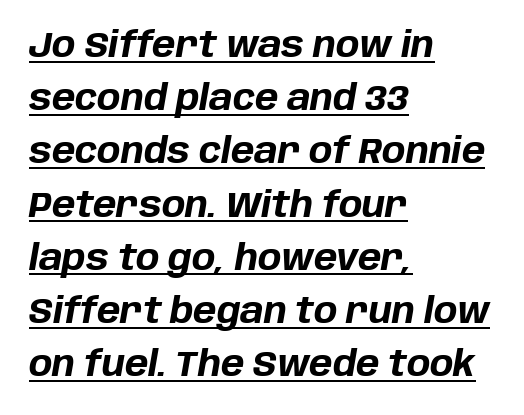
{"italic": "yes", "lean": "right", "slant_degrees": 10, "bold": "yes", "weight": "bold", "width": "normal", "stroke_contrast": "low", "x_height": "large", "monospaced": "no", "underline": "yes", "align": "left", "line_spacing": "normal", "line_spacing_ratio": 1.52, "letter_spacing": "normal", "letter_spacing_em": 0.0, "glyph_px": 35}
